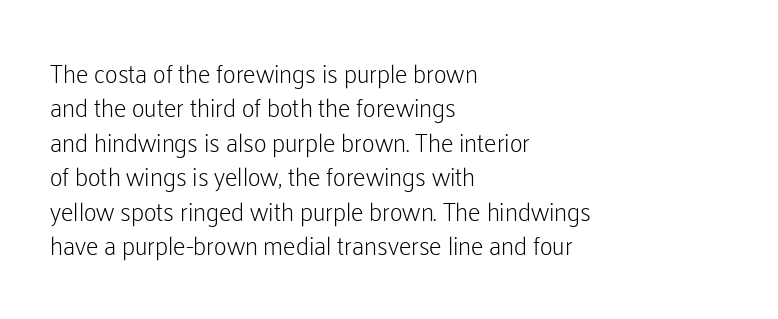
{"italic": "no", "bold": "no", "underline": "no", "align": "left", "line_spacing": "normal", "line_spacing_ratio": 1.38, "letter_spacing": "normal", "letter_spacing_em": 0.0, "glyph_px": 25}
